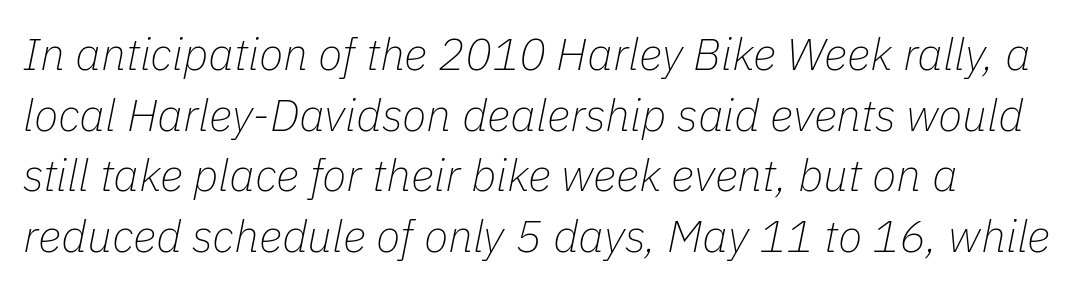
The image shows 45 px thin type, italic (leaning right); set left-aligned, normal line spacing (1.35x), normal letter spacing, not underlined; low stroke contrast and a medium x-height.
